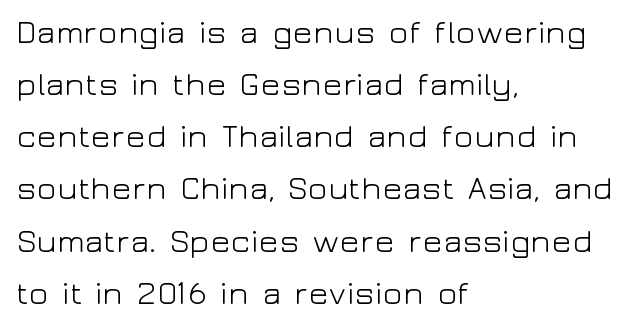
{"serif": "no", "italic": "no", "bold": "no", "weight": "light", "width": "wide", "stroke_contrast": "low", "x_height": "medium", "monospaced": "no", "underline": "no", "align": "left", "line_spacing": "normal", "line_spacing_ratio": 1.58, "letter_spacing": "normal", "letter_spacing_em": 0.0, "glyph_px": 33}
